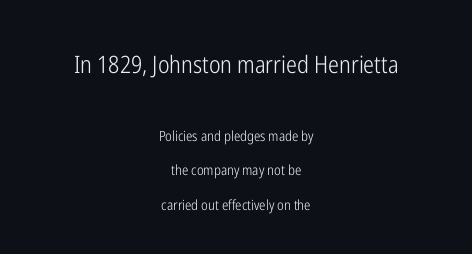
Regarding leading, the lines here are spaced well apart. This rendering features lettering with no underline. Characters follow at the spacing the type designer built in. Stroke mass is kept to a normal reading level or below. These lines are centered, leaving both edges ragged.
